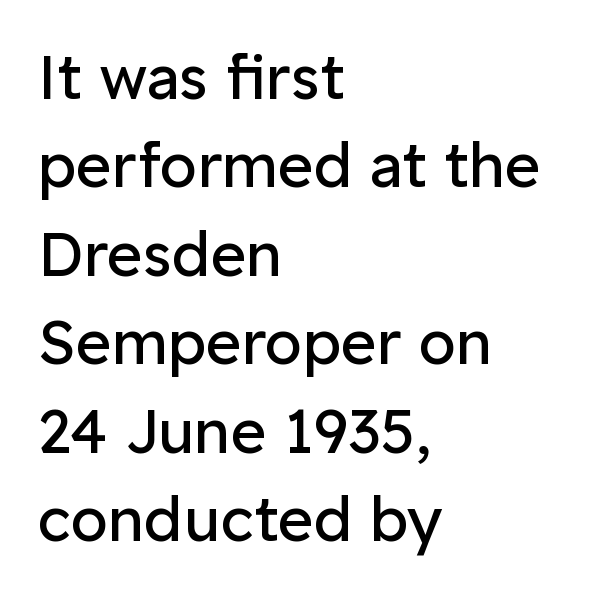
Rendered with straight, roman letterforms. You could not count columns in this text — the font is proportionally spaced. One-word summary of the alignment: left. The passage shown is not underscored anywhere.
